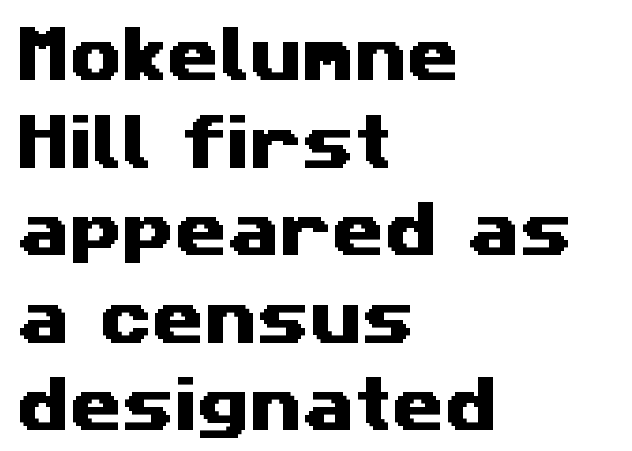
The image shows 60 px wide sans-serif type; set left-aligned, normal line spacing (1.46x), normal letter spacing, not underlined; medium stroke contrast and a medium x-height.
